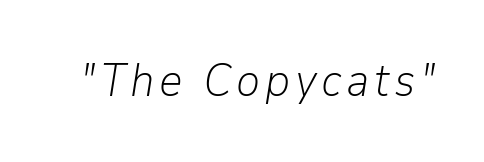
The image shows 46 px light type, italic (leaning right); set not underlined; low stroke contrast and a medium x-height.
